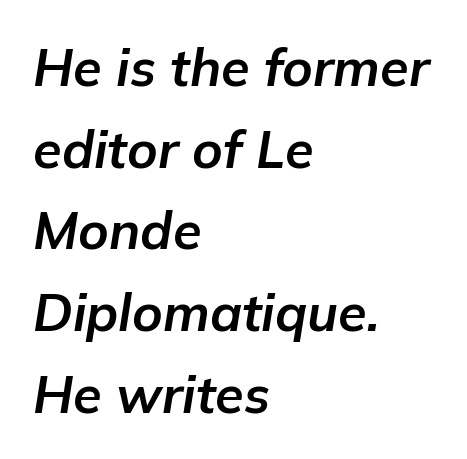
No word sits above an underline. Baseline-to-baseline distance is the conventional proportion of letter height. Reading down the block, your eye returns to a fixed left position each line. Words appear dense and cohesive because spacing is normal. Yep, that's italic — everything's leaning. Here the designer chose a conventional face with non-uniform glyph widths.
